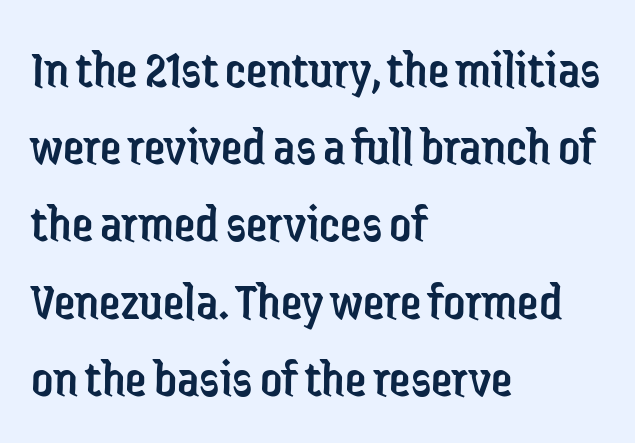
Is this a fixed-width face? No — the glyphs have proportional, varying widths. These lines are composed in type without serifs. Ascenders rise straight up at ninety degrees. What's the leading like? Ordinary, nothing unusual.
